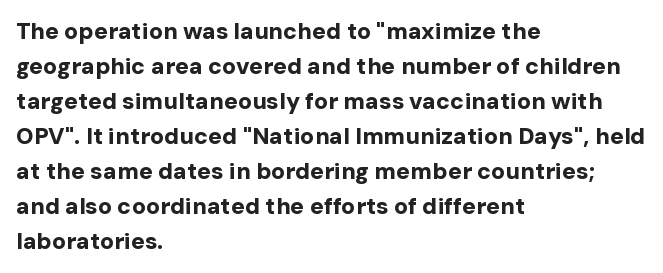
A normal amount of white space separates one row of letters from the next. The lines in this sample share a left origin and differ only in where they stop. Characters follow at the spacing the type designer built in. In terms of weight, the rendering is a true, heavy bold.
